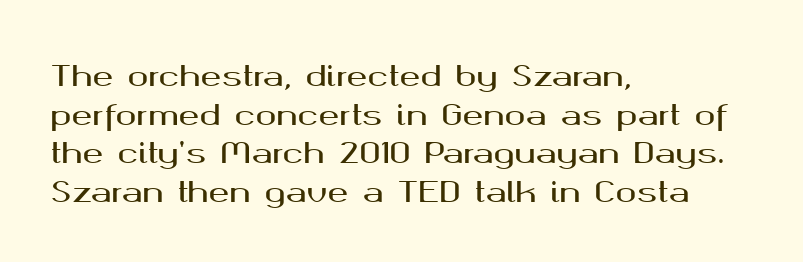
The image shows 28 px wide sans-serif type, upright; set left-aligned, normal line spacing (1.38x), normal letter spacing, not underlined; medium stroke contrast and a medium x-height.
